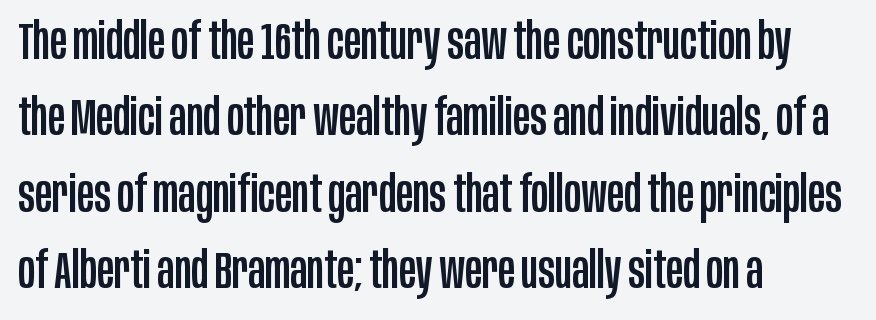
Q: Is the text italic (slanted)? A: No, it is upright.
Q: Is the typeface a serif or a sans-serif typeface? A: Sans-serif.
Q: Is the text underlined? A: No.
Q: How is the paragraph aligned? A: Left-aligned.
Q: Is the spacing between letters normal or unusually wide? A: Normal.
Q: Is the spacing between lines tight, normal or loose? A: Normal.
Q: Width (condensed, normal, or wide)? A: Condensed.
Q: Stroke contrast? A: Low.
Q: x-height? A: Large.
Q: Monospaced? A: No.
